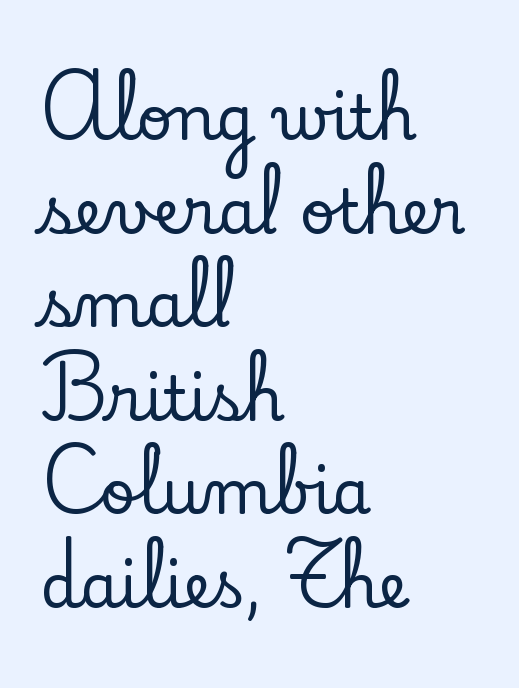
The image shows 62 px serif type, upright; set left-aligned, normal line spacing (1.51x), normal letter spacing, not underlined; low stroke contrast and a small x-height.
